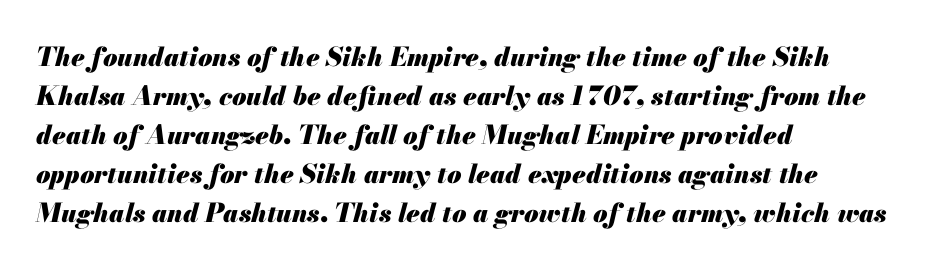
Q: Is the text bold? A: Yes.
Q: Is the text italic (slanted)? A: Yes, it leans right by about 13 degrees.
Q: Is the text underlined? A: No.
Q: How is the paragraph aligned? A: Left-aligned.
Q: Is the spacing between letters normal or unusually wide? A: Normal.
Q: Is the spacing between lines tight, normal or loose? A: Normal.
